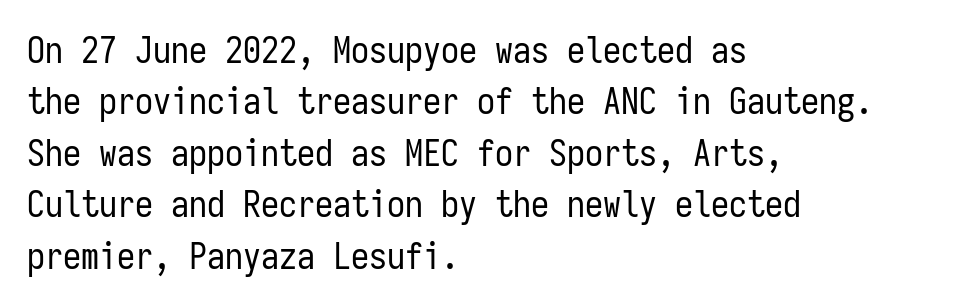
Q: Is the text bold? A: No.
Q: Is the text italic (slanted)? A: No, it is upright.
Q: Is the typeface a serif or a sans-serif typeface? A: Sans-serif.
Q: Is the text underlined? A: No.
Q: How is the paragraph aligned? A: Left-aligned.
Q: Is the spacing between letters normal or unusually wide? A: Normal.
Q: Is the spacing between lines tight, normal or loose? A: Normal.
Q: Width (condensed, normal, or wide)? A: Condensed.
Q: Stroke contrast? A: Low.
Q: x-height? A: Medium.
Q: Monospaced? A: Yes.
